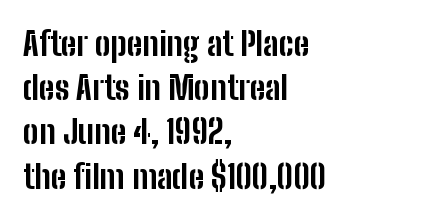
The foot of each line stays bare and open. These lines sit exactly where default settings would place them. Looks like regular typesetting: each glyph gets only the width it needs. Are there feet on the stems? There aren't — it's a sans.
